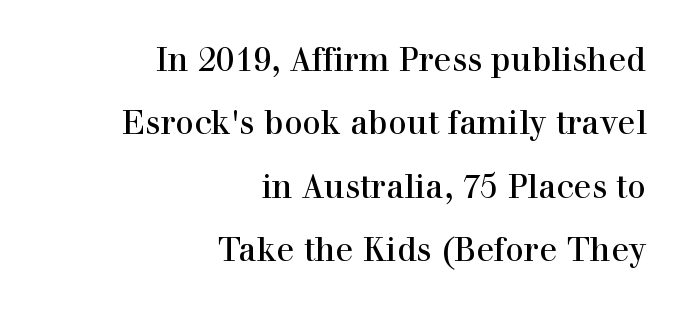
The image shows 33 px serif type, upright; set right-aligned, loose line spacing (1.92x), normal letter spacing, not underlined; a medium x-height.
